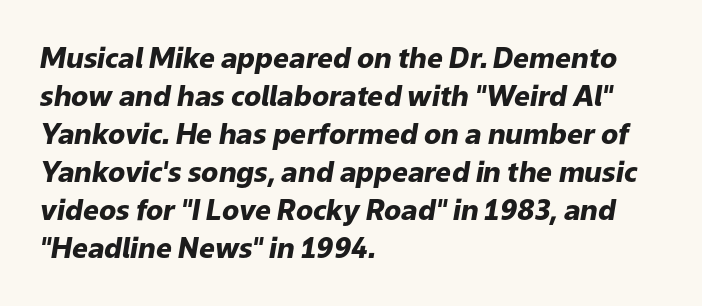
{"italic": "yes", "lean": "right", "slant_degrees": 9, "bold": "yes", "weight": "heavy", "width": "normal", "stroke_contrast": "low", "x_height": "medium", "monospaced": "no", "underline": "no", "align": "left", "line_spacing": "normal", "line_spacing_ratio": 1.36, "letter_spacing": "normal", "letter_spacing_em": 0.0, "glyph_px": 28}
